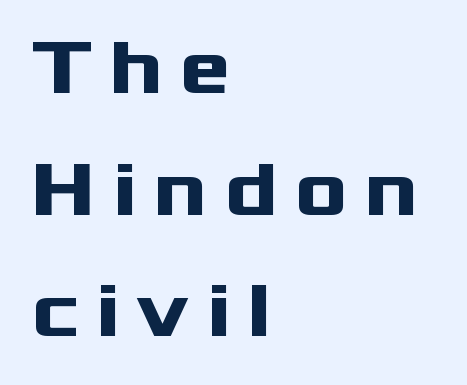
Q: Is the text bold? A: Yes.
Q: Is the text italic (slanted)? A: No, it is upright.
Q: Is the typeface a serif or a sans-serif typeface? A: Sans-serif.
Q: Is the text underlined? A: No.
Q: How is the paragraph aligned? A: Left-aligned.
Q: Is the spacing between letters normal or unusually wide? A: Unusually wide.
Q: Is the spacing between lines tight, normal or loose? A: Normal.
Q: Width (condensed, normal, or wide)? A: Wide.
Q: Stroke contrast? A: Medium.
Q: x-height? A: Medium.
Q: Monospaced? A: No.
